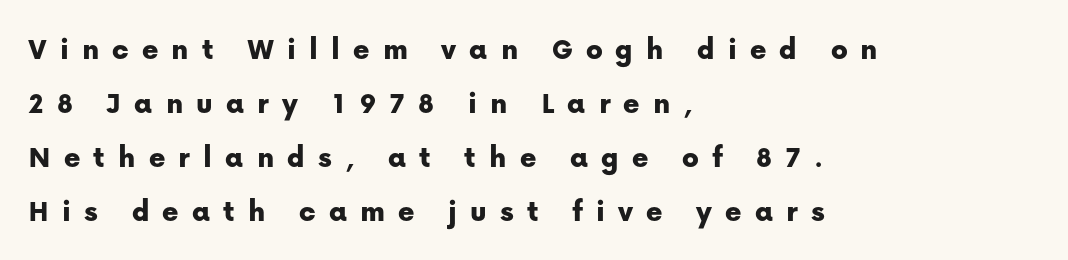
Examine the stroke ends and you'll find no serifs. A typesetter would call this heavily tracked-out type. All the whitespace from short lines collects on the right. Each letter keeps its own natural width here, so spacing adapts to shape.
